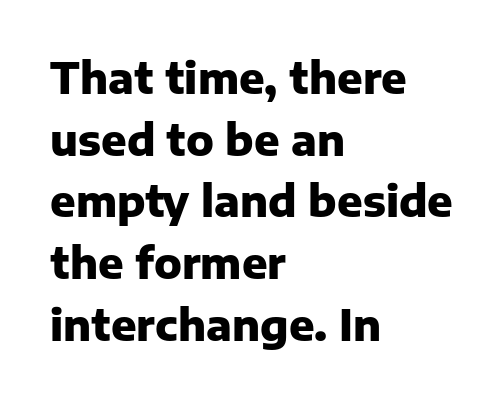
The axis of the letterforms is exactly vertical. Is this a sans? Yes — the strokes have no serifs. Just letters on the line, the space beneath them empty. Proportional: the letters do not fall into vertical columns.
